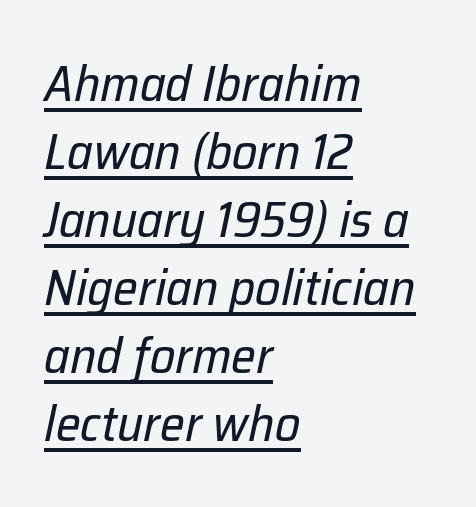
{"italic": "yes", "lean": "right", "slant_degrees": 12, "bold": "no", "weight": "regular", "width": "normal", "stroke_contrast": "low", "x_height": "medium", "monospaced": "no", "underline": "yes", "align": "left", "line_spacing": "normal", "line_spacing_ratio": 1.36, "letter_spacing": "normal", "letter_spacing_em": 0.0, "glyph_px": 50}
